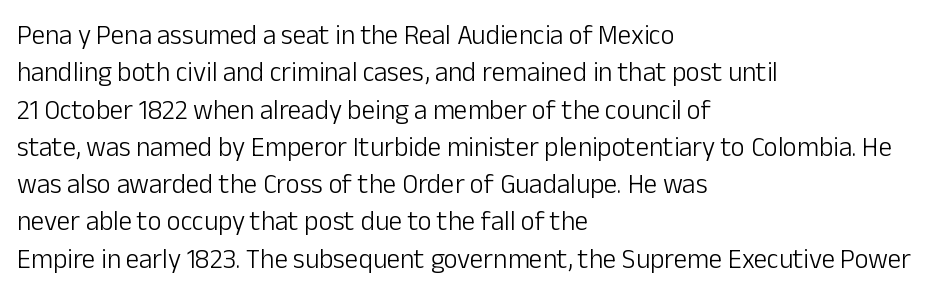
Interline gaps are of average width in this sample. Inter-character spacing is left at the font's built-in metrics. If you drew a line through each stem, it would be perfectly vertical. Words float on clear page, feet unadorned. Each line starts at the same left margin while the right side varies.
